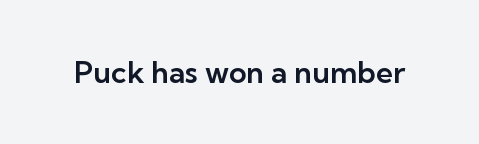
Q: Is the text italic (slanted)? A: No, it is upright.
Q: Is the typeface a serif or a sans-serif typeface? A: Sans-serif.
Q: Is the text underlined? A: No.
Q: Is the spacing between letters normal or unusually wide? A: Normal.
Q: Width (condensed, normal, or wide)? A: Normal.
Q: Stroke contrast? A: Low.
Q: x-height? A: Medium.
Q: Monospaced? A: No.
